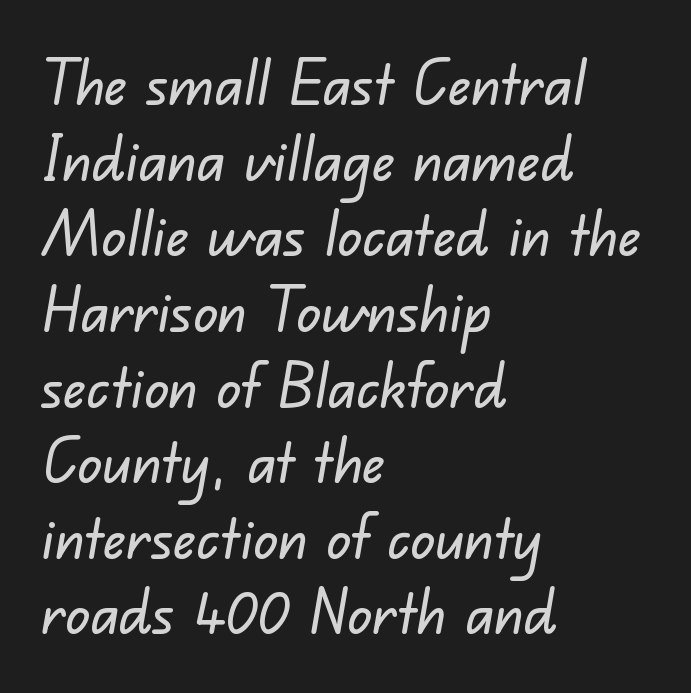
Line starts are locked; line ends wander. Note: no serifs on the glyphs. The rendering uses natural spacing where letterforms have individual widths. Spacing between characters is what you'd get straight out of the box. This rendering features lettering with no underline.
